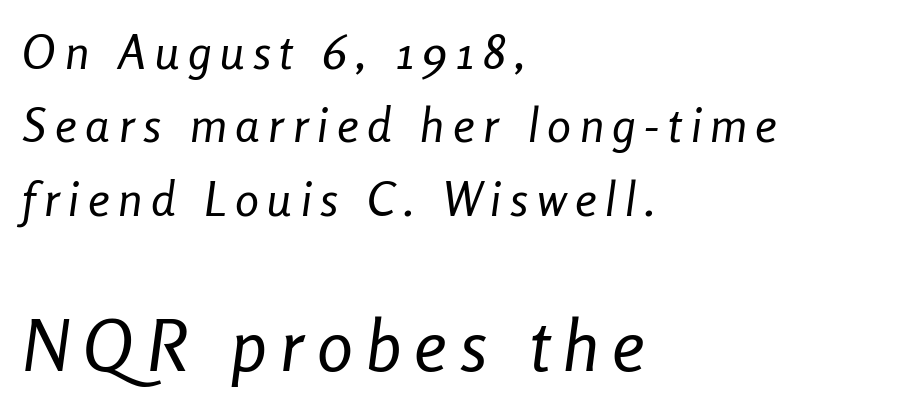
{"italic": "yes", "lean": "right", "slant_degrees": 8, "bold": "no", "weight": "regular", "width": "condensed", "stroke_contrast": "low", "x_height": "medium", "monospaced": "no", "underline": "no", "align": "left", "line_spacing": "normal", "line_spacing_ratio": 1.53, "larger_block": "second", "size_ratio": 1.5, "glyph_px": 72}
